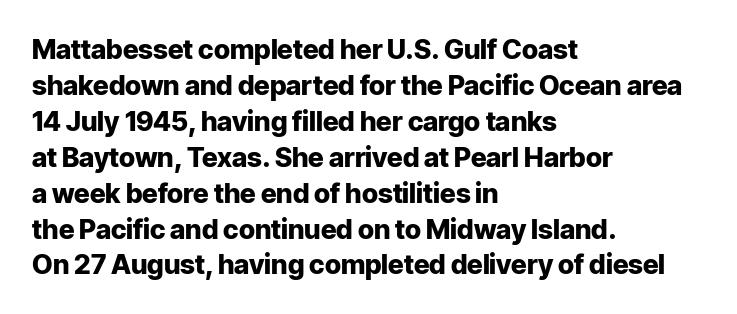
The image shows 27 px bold type, upright; set left-aligned, normal line spacing (1.33x), normal letter spacing, not underlined.
